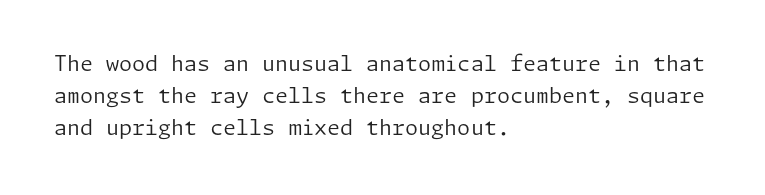
Is the block centered? No — it sits flush against the left margin. Honestly, the row spacing looks completely unremarkable. Check under the words: just untouched page. Ascenders rise straight up at ninety degrees. Nobody touched the tracking dial on this one.
